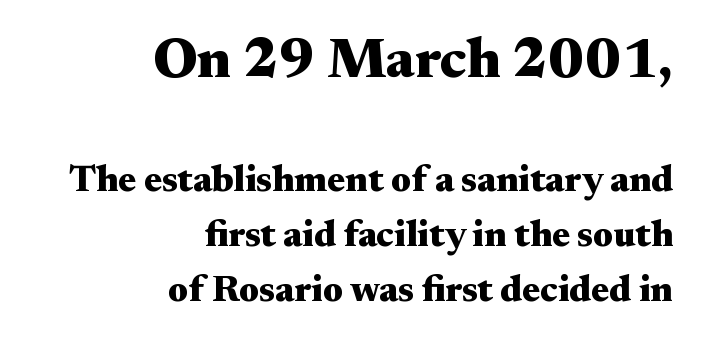
{"serif": "yes", "italic": "no", "bold": "yes", "weight": "heavy", "width": "wide", "stroke_contrast": "medium", "x_height": "small", "monospaced": "no", "underline": "no", "align": "right", "line_spacing": "normal", "line_spacing_ratio": 1.49, "letter_spacing": "normal", "letter_spacing_em": 0.0, "larger_block": "first", "size_ratio": 1.51, "glyph_px": 56}
